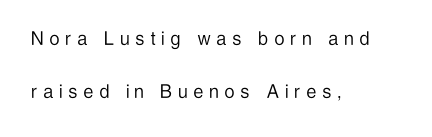
Q: Is the text bold? A: No.
Q: Is the text italic (slanted)? A: No, it is upright.
Q: Is the text underlined? A: No.
Q: How is the paragraph aligned? A: Left-aligned.
Q: Is the spacing between letters normal or unusually wide? A: Unusually wide.
Q: Is the spacing between lines tight, normal or loose? A: Loose.
